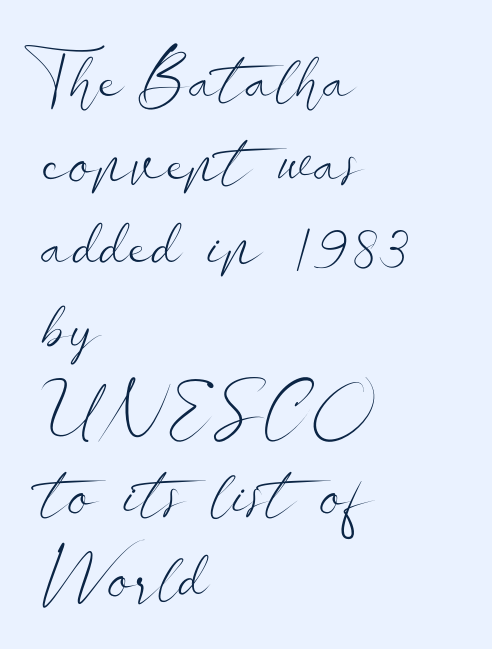
The specimen omits any rule beneath the text block's lines. Stem width sits at or under what a default text font uses. Glyph-to-glyph distance matches everyday printed text.
